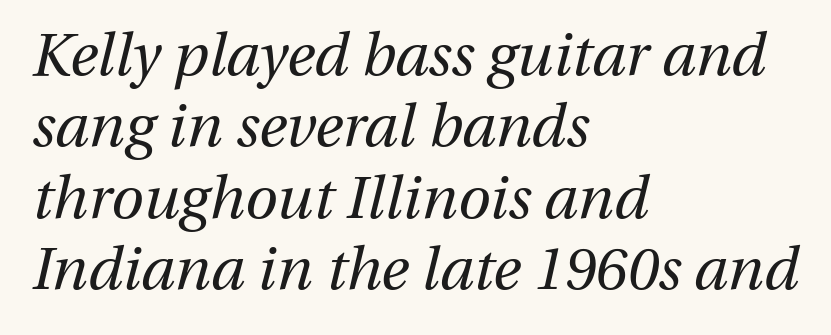
Q: Is the text bold? A: No.
Q: Is the text italic (slanted)? A: Yes, it leans right by about 13 degrees.
Q: Is the text underlined? A: No.
Q: How is the paragraph aligned? A: Left-aligned.
Q: Is the spacing between letters normal or unusually wide? A: Normal.
Q: Width (condensed, normal, or wide)? A: Normal.
Q: Stroke contrast? A: Medium.
Q: x-height? A: Medium.
Q: Monospaced? A: No.
